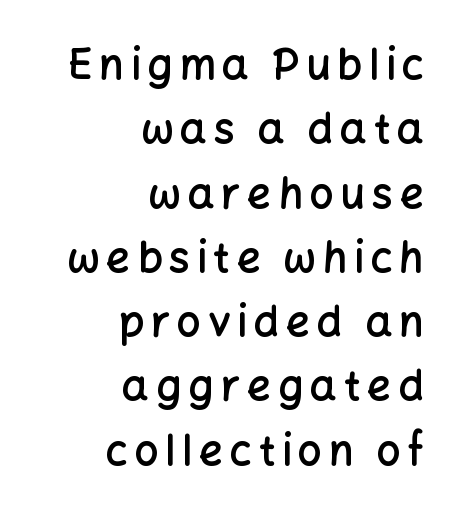
Typeset ragged left — the right edge is the straight one. Leading matches the norm, producing a regular column. Regarding serifs, this sample does without them. Underlining? Definitely not there.
